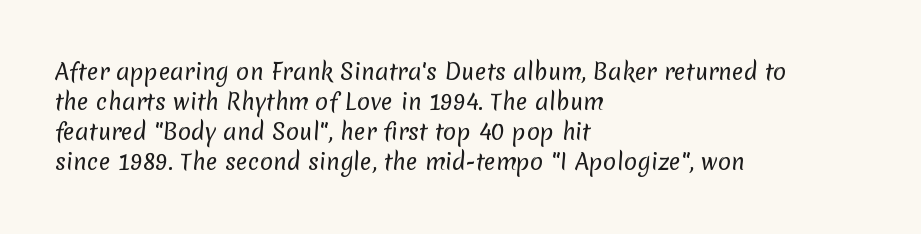
Q: Is the text bold? A: No.
Q: Is the text underlined? A: No.
Q: How is the paragraph aligned? A: Left-aligned.
Q: Is the spacing between letters normal or unusually wide? A: Normal.
Q: Is the spacing between lines tight, normal or loose? A: Normal.
